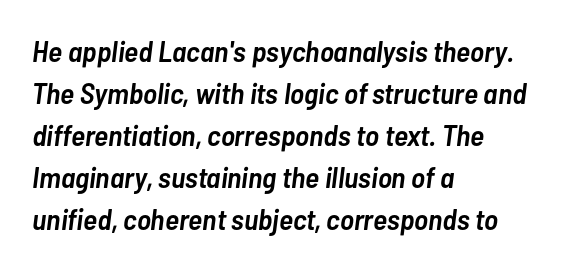
The image shows 30 px semibold, condensed type, italic (leaning right); set left-aligned, normal line spacing (1.4x), normal letter spacing, not underlined; low stroke contrast and a medium x-height.
